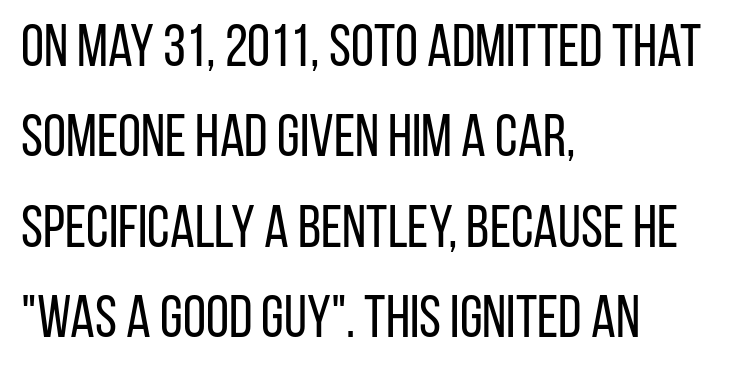
Italic: no, the glyphs are upright roman. The tracking reads as untouched default to a designer's eye. Compared with typical paragraphs, the rows here are spaced about the same. This is not heavy type; no bold has been used.
